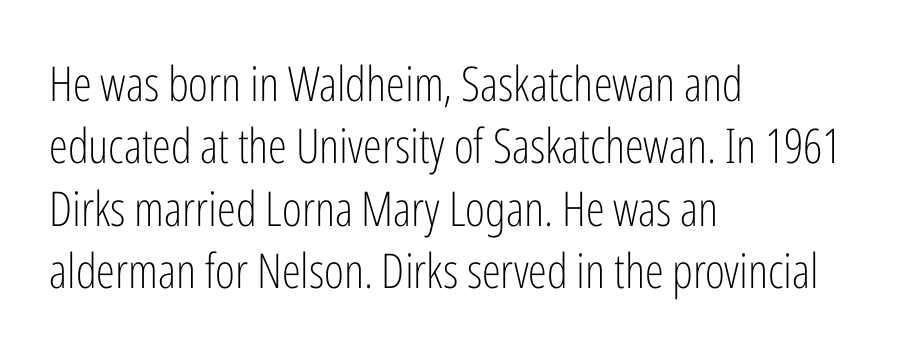
Vertical strokes here are truly vertical. Rows of type keep a routine distance in the vertical direction. Proportional: the letters do not fall into vertical columns. This rendering features lettering with no underline. This sample uses a sans-serif face. This rendering uses left alignment, leaving the right contour irregular.
